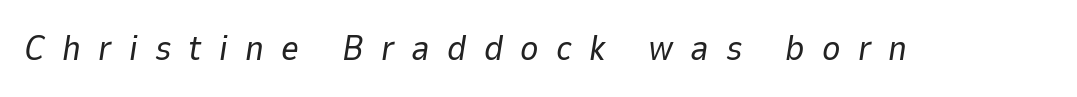
Q: Is the text bold? A: No.
Q: Is the text italic (slanted)? A: Yes, it leans right by about 9 degrees.
Q: Is the text underlined? A: No.
Q: Is the spacing between letters normal or unusually wide? A: Unusually wide.
Q: Width (condensed, normal, or wide)? A: Normal.
Q: Stroke contrast? A: Low.
Q: x-height? A: Medium.
Q: Monospaced? A: No.
